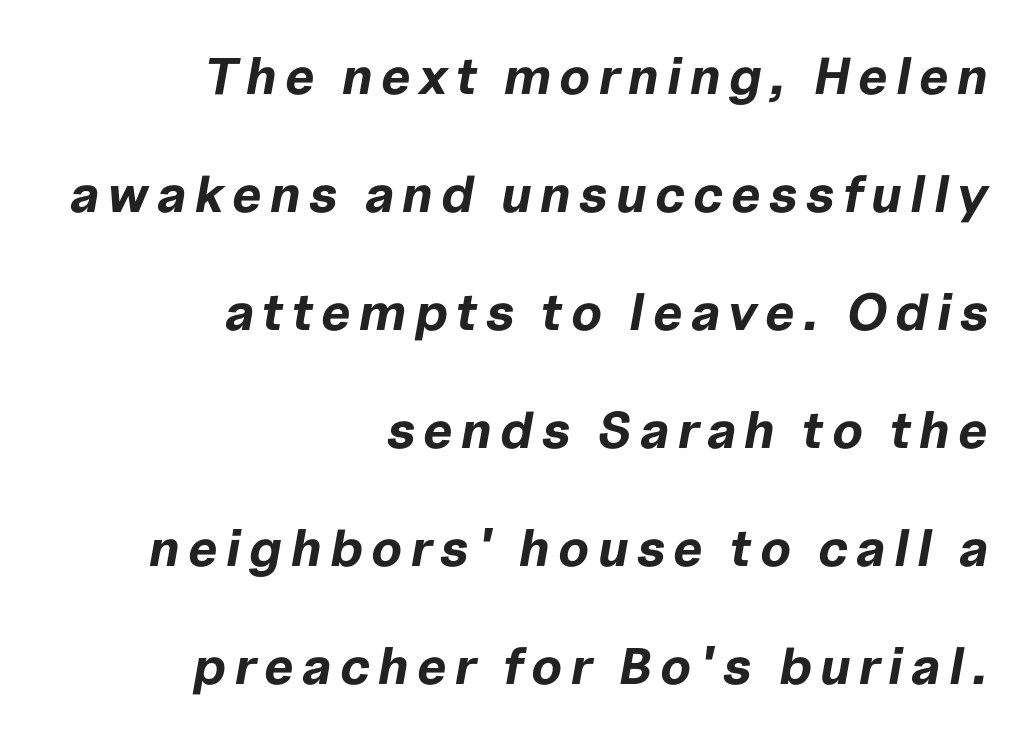
{"italic": "yes", "lean": "right", "slant_degrees": 10, "bold": "yes", "weight": "bold", "width": "normal", "stroke_contrast": "low", "x_height": "medium", "monospaced": "no", "underline": "no", "align": "right", "line_spacing": "loose", "line_spacing_ratio": 2.27, "glyph_px": 52}
